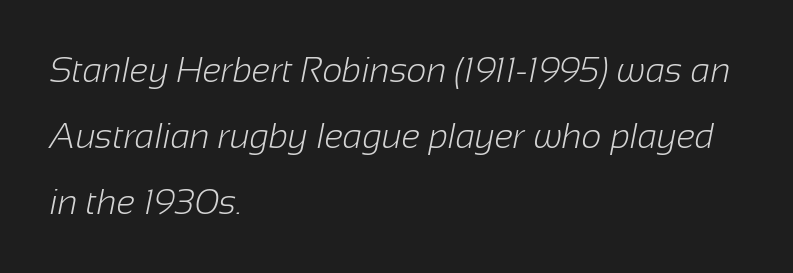
The image shows 35 px light sans-serif type; set left-aligned, line spacing 1.89x, normal letter spacing, not underlined; low stroke contrast and a medium x-height.
